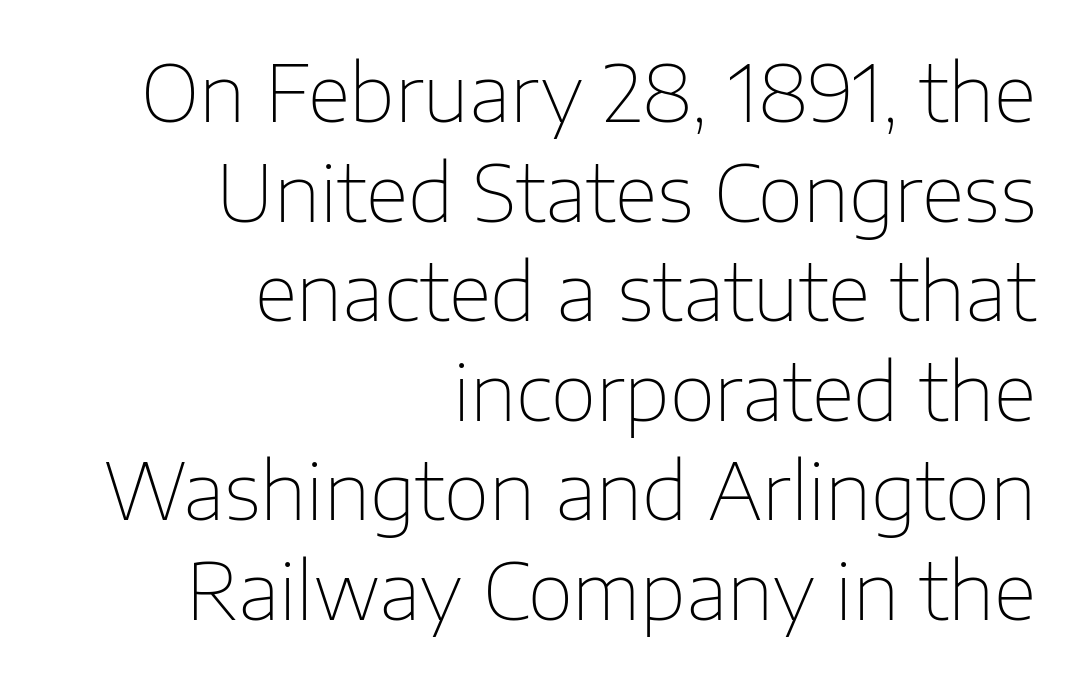
Q: Is the text bold? A: No.
Q: Is the text italic (slanted)? A: No, it is upright.
Q: Is the typeface a serif or a sans-serif typeface? A: Sans-serif.
Q: Is the text underlined? A: No.
Q: How is the paragraph aligned? A: Right-aligned.
Q: Is the spacing between letters normal or unusually wide? A: Normal.
Q: Is the spacing between lines tight, normal or loose? A: Normal.
Q: Width (condensed, normal, or wide)? A: Normal.
Q: Stroke contrast? A: Low.
Q: x-height? A: Medium.
Q: Monospaced? A: No.
